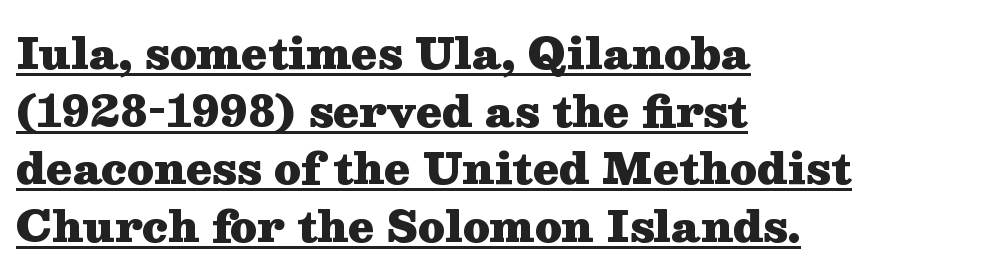
Note the varied advance widths — an 'i' is clearly narrower than an 'm'. All the whitespace from short lines collects on the right. These lines sit exactly where default settings would place them. Glyph-to-glyph distance matches everyday printed text. The axis of the letterforms is exactly vertical. Old-style or modern, the face here clearly has serifs.
